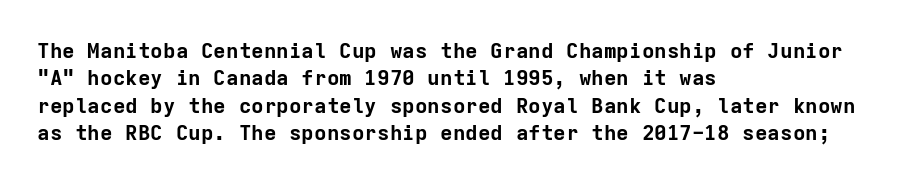
Q: Is the text bold? A: Yes.
Q: Is the text italic (slanted)? A: No, it is upright.
Q: Is the text underlined? A: No.
Q: How is the paragraph aligned? A: Left-aligned.
Q: Is the spacing between letters normal or unusually wide? A: Normal.
Q: Is the spacing between lines tight, normal or loose? A: Normal.
